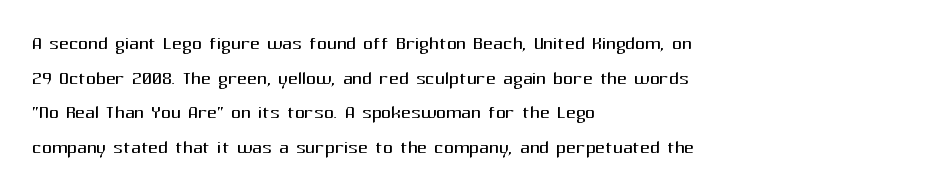
The image shows 24 px text type, upright; set left-aligned, normal line spacing (1.44x), normal letter spacing, not underlined.
